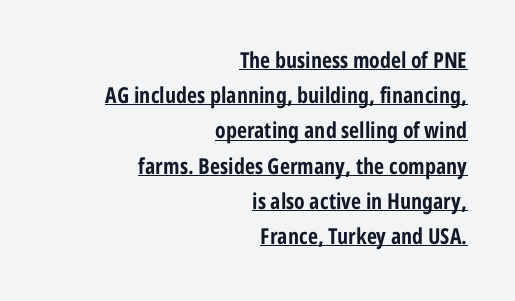
The lines are quadded right. This is underlined copy, the kind a proofreader might mark for attention. Chunky letters — that's bold for sure. The letterforms sit shoulder to shoulder at normal distance.
